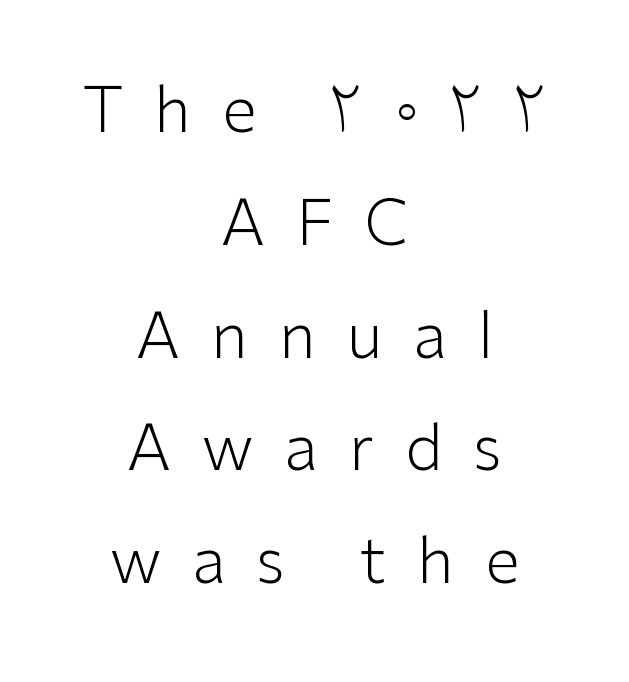
The image shows 63 px light sans-serif type, upright; set centered, line spacing 1.79x, unusually wide letter spacing (+0.49 em), not underlined; low stroke contrast and a medium x-height.
